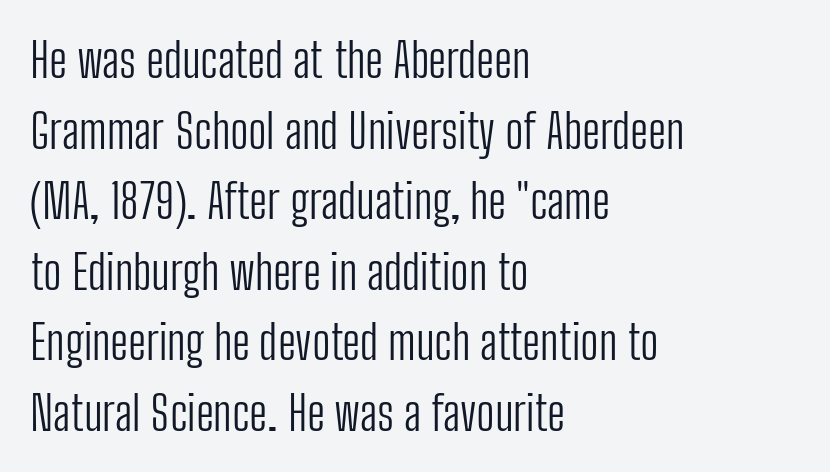
{"serif": "no", "italic": "no", "bold": "no", "weight": "light", "width": "condensed", "stroke_contrast": "low", "x_height": "medium", "monospaced": "no", "underline": "no", "align": "left", "line_spacing": "normal", "line_spacing_ratio": 1.47, "letter_spacing": "normal", "letter_spacing_em": 0.0, "glyph_px": 48}
